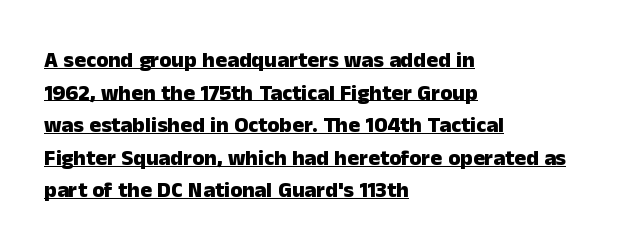
The glyphs are accompanied by a horizontal stroke just below them. Standard letterfit; no display-style spreading of the glyphs. The letters stand straight up with perfectly vertical stems. The lines sit at an ordinary, default distance from one another.
